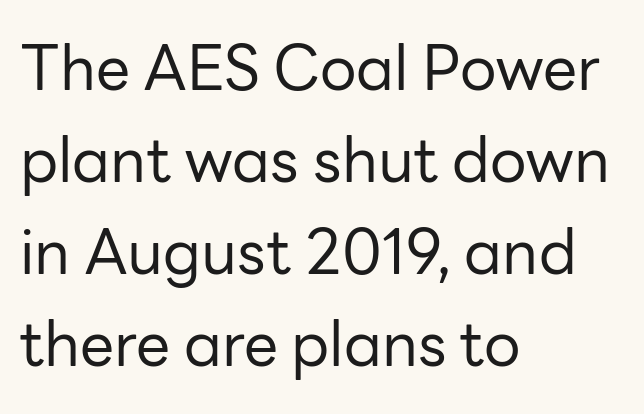
Q: Is the text bold? A: No.
Q: Is the text italic (slanted)? A: No, it is upright.
Q: Is the typeface a serif or a sans-serif typeface? A: Sans-serif.
Q: Is the text underlined? A: No.
Q: How is the paragraph aligned? A: Left-aligned.
Q: Is the spacing between letters normal or unusually wide? A: Normal.
Q: Is the spacing between lines tight, normal or loose? A: Normal.
Q: Width (condensed, normal, or wide)? A: Normal.
Q: Stroke contrast? A: Low.
Q: x-height? A: Medium.
Q: Monospaced? A: No.
